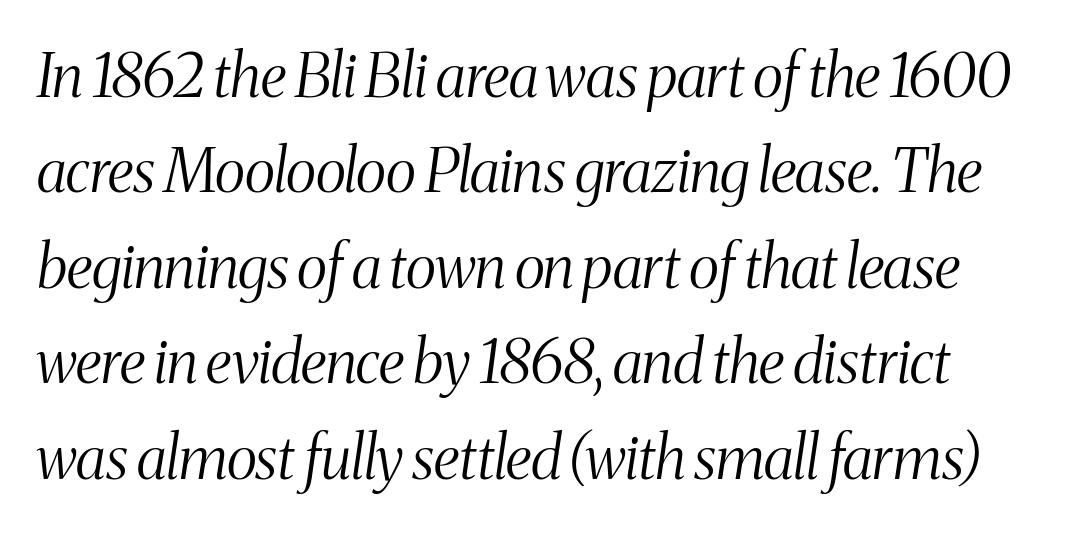
The image shows 60 px light, condensed serif type, italic (leaning right); set normal line spacing (1.59x), normal letter spacing, not underlined; medium stroke contrast and a medium x-height.
